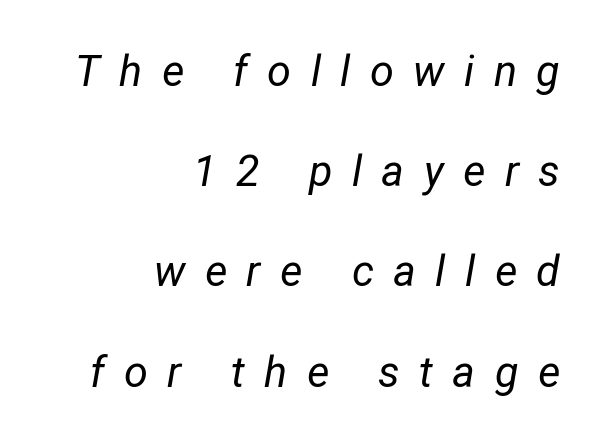
{"italic": "yes", "lean": "right", "slant_degrees": 12, "bold": "no", "weight": "regular", "width": "normal", "stroke_contrast": "low", "x_height": "medium", "monospaced": "no", "underline": "no", "align": "right", "line_spacing": "loose", "line_spacing_ratio": 2.33, "letter_spacing": "wide", "letter_spacing_em": 0.45, "glyph_px": 43}
